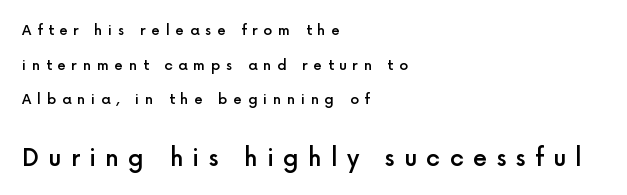
Q: Is the text bold? A: Semi-bold.
Q: Is the text italic (slanted)? A: No, it is upright.
Q: Is the text underlined? A: No.
Q: How is the paragraph aligned? A: Left-aligned.
Q: Is the spacing between letters normal or unusually wide? A: Unusually wide.
Q: Is the spacing between lines tight, normal or loose? A: Loose.
Q: Which block of text is set in a larger size, the first (top) or the second (bottom)? A: The second (bottom) one.
